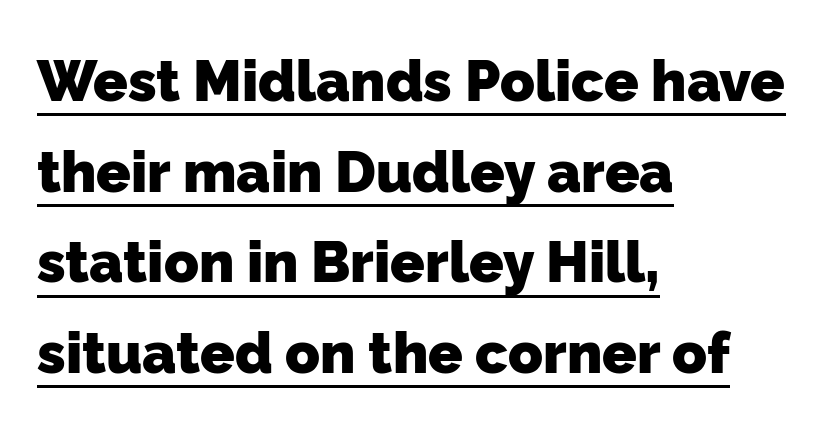
{"serif": "no", "bold": "yes", "weight": "heavy", "width": "normal", "stroke_contrast": "low", "x_height": "medium", "monospaced": "no", "underline": "yes", "align": "left", "line_spacing": "normal", "line_spacing_ratio": 1.59, "letter_spacing": "normal", "letter_spacing_em": 0.0, "glyph_px": 57}
